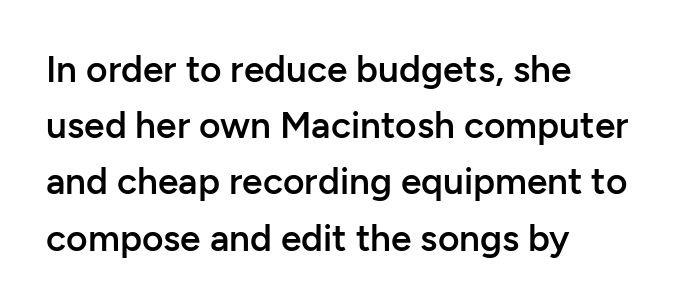
{"serif": "no", "italic": "no", "bold": "semi", "weight": "semibold", "width": "normal", "stroke_contrast": "low", "x_height": "medium", "monospaced": "no", "underline": "no", "align": "left", "line_spacing": "normal", "line_spacing_ratio": 1.52, "letter_spacing": "normal", "letter_spacing_em": 0.0, "glyph_px": 37}
